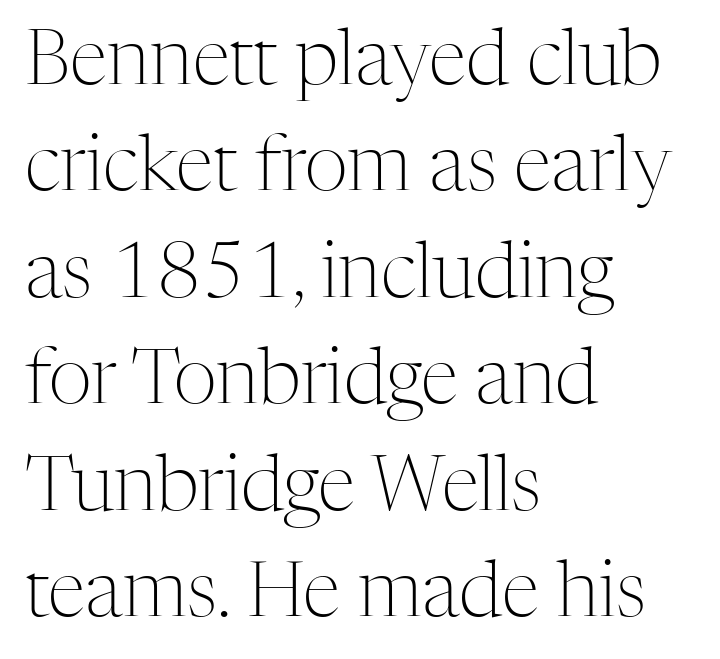
{"serif": "yes", "italic": "no", "bold": "no", "weight": "light", "width": "normal", "stroke_contrast": "medium", "x_height": "medium", "monospaced": "no", "underline": "no", "align": "left", "line_spacing": "normal", "line_spacing_ratio": 1.4, "letter_spacing": "normal", "letter_spacing_em": 0.0, "glyph_px": 76}
